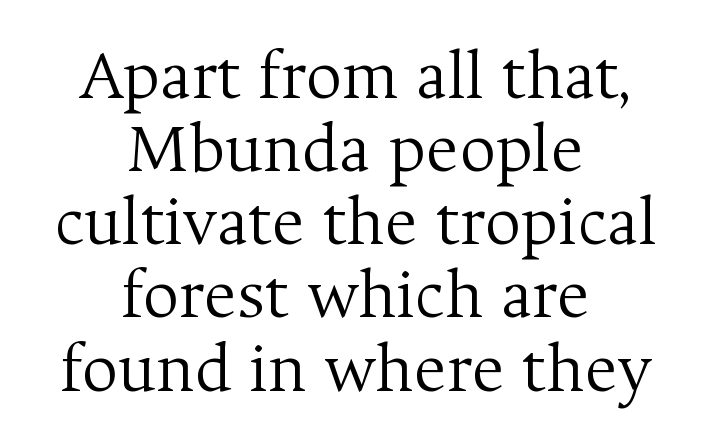
Q: Is the text bold? A: No.
Q: Is the text italic (slanted)? A: No, it is upright.
Q: Is the typeface a serif or a sans-serif typeface? A: Serif.
Q: Is the text underlined? A: No.
Q: How is the paragraph aligned? A: Centered.
Q: Is the spacing between letters normal or unusually wide? A: Normal.
Q: Is the spacing between lines tight, normal or loose? A: Tight.
Q: Width (condensed, normal, or wide)? A: Normal.
Q: Stroke contrast? A: Medium.
Q: x-height? A: Medium.
Q: Monospaced? A: No.
